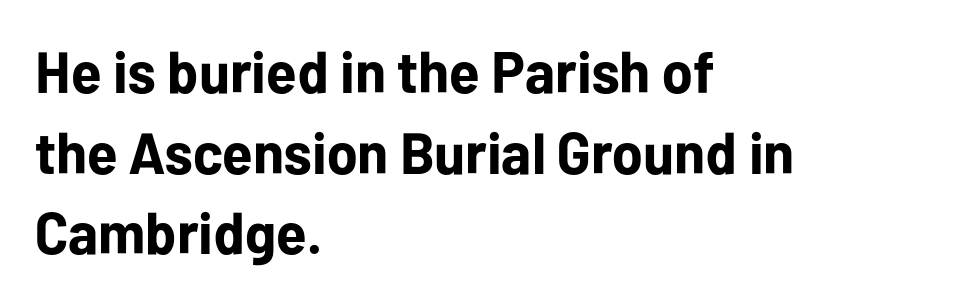
Q: Is the text bold? A: Yes.
Q: Is the text italic (slanted)? A: No, it is upright.
Q: Is the typeface a serif or a sans-serif typeface? A: Sans-serif.
Q: Is the text underlined? A: No.
Q: How is the paragraph aligned? A: Left-aligned.
Q: Is the spacing between letters normal or unusually wide? A: Normal.
Q: Is the spacing between lines tight, normal or loose? A: Normal.
Q: Width (condensed, normal, or wide)? A: Normal.
Q: Stroke contrast? A: Low.
Q: x-height? A: Medium.
Q: Monospaced? A: No.
